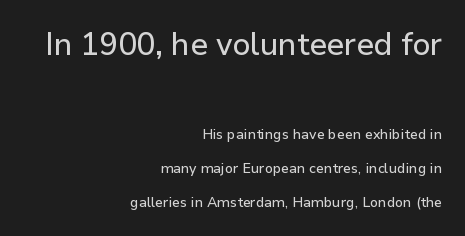
The first block has been scaled up relative to the second. Compared with a flush-left layout, this one pins lines to the opposite, right side. You could not count columns in this text — the font is proportionally spaced. You can tell from the bare stems that sans-serif type was used. Letters rest on an invisible, unmarked baseline.
